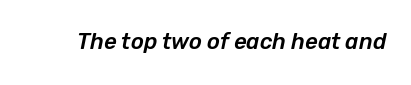
{"italic": "yes", "lean": "right", "slant_degrees": 12, "underline": "no", "letter_spacing": "normal", "letter_spacing_em": 0.0, "glyph_px": 22}
